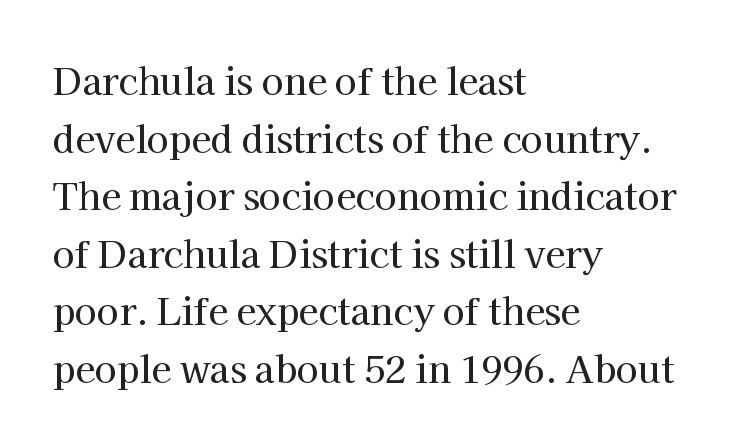
{"serif": "yes", "italic": "no", "width": "normal", "stroke_contrast": "high", "x_height": "medium", "monospaced": "no", "underline": "no", "align": "left", "line_spacing": "normal", "line_spacing_ratio": 1.6, "letter_spacing": "normal", "letter_spacing_em": 0.0, "glyph_px": 36}
